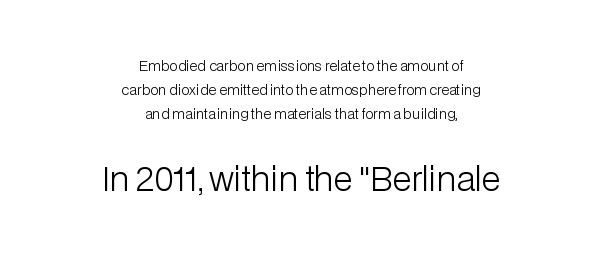
{"serif": "no", "italic": "no", "bold": "no", "weight": "light", "width": "normal", "stroke_contrast": "low", "x_height": "medium", "monospaced": "no", "underline": "no", "align": "center", "line_spacing_ratio": 1.72, "letter_spacing": "normal", "letter_spacing_em": 0.0, "larger_block": "second", "size_ratio": 2.36, "glyph_px": 33}
